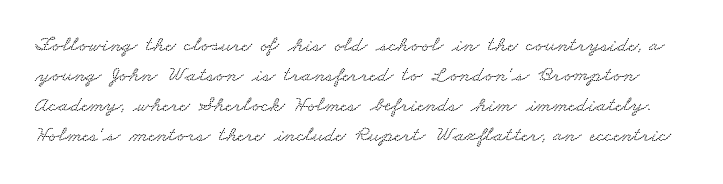
Q: Is the text underlined? A: No.
Q: Is the spacing between letters normal or unusually wide? A: Normal.
Q: Is the spacing between lines tight, normal or loose? A: Normal.
